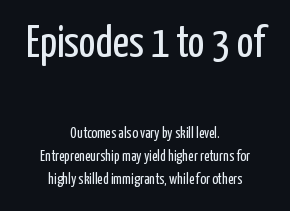
{"serif": "no", "italic": "no", "bold": "no", "weight": "regular", "width": "condensed", "stroke_contrast": "low", "x_height": "medium", "monospaced": "no", "underline": "no", "align": "center", "line_spacing": "normal", "line_spacing_ratio": 1.52, "letter_spacing": "normal", "letter_spacing_em": 0.0, "larger_block": "first", "size_ratio": 2.93, "glyph_px": 44}
